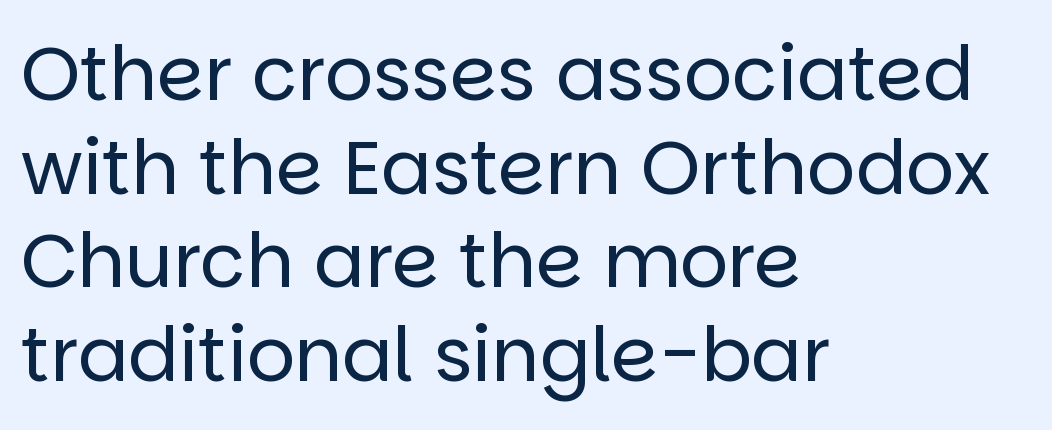
{"serif": "no", "italic": "no", "bold": "no", "weight": "regular", "width": "normal", "stroke_contrast": "low", "x_height": "large", "monospaced": "no", "underline": "no", "align": "left", "line_spacing": "normal", "line_spacing_ratio": 1.25, "letter_spacing": "normal", "letter_spacing_em": 0.0, "glyph_px": 75}
